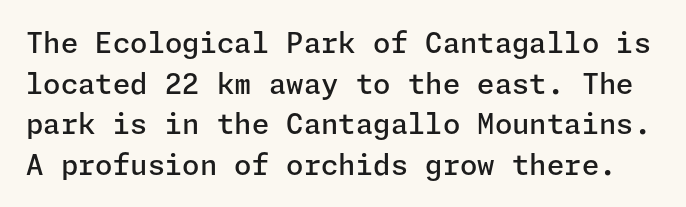
The image shows 28 px semibold sans-serif type, upright; set normal line spacing (1.45x), normal letter spacing, not underlined; low stroke contrast and a medium x-height.
